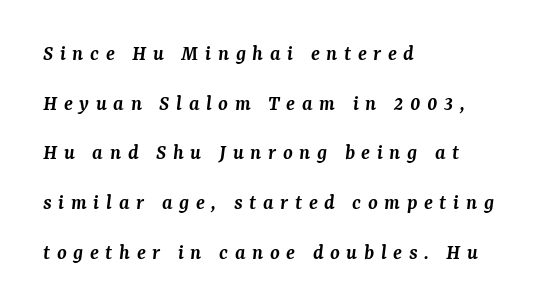
The image shows 22 px text type, italic (leaning right); set left-aligned, loose line spacing (2.26x), unusually wide letter spacing (+0.3 em), not underlined.
